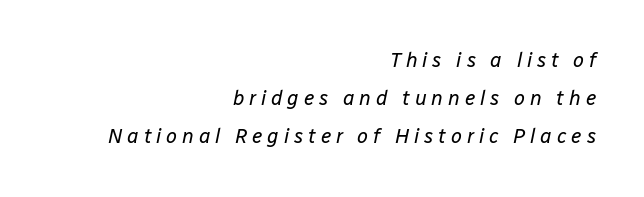
Q: Is the text bold? A: No.
Q: Is the text italic (slanted)? A: Yes, it leans right by about 12 degrees.
Q: Is the text underlined? A: No.
Q: How is the paragraph aligned? A: Right-aligned.
Q: Is the spacing between letters normal or unusually wide? A: Unusually wide.
